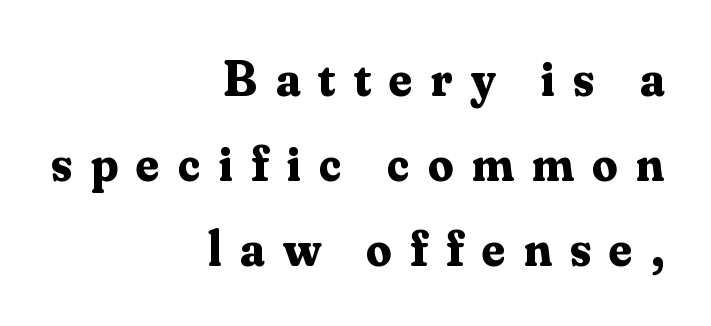
The image shows 50 px bold serif type, upright; set right-aligned, normal line spacing (1.7x), unusually wide letter spacing (+0.37 em), not underlined; medium stroke contrast and a small x-height.
